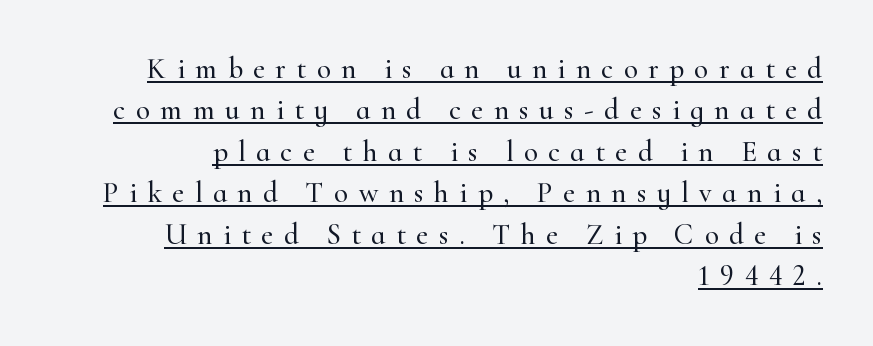
{"serif": "yes", "italic": "no", "width": "normal", "stroke_contrast": "high", "x_height": "small", "monospaced": "no", "underline": "yes", "align": "right", "line_spacing": "normal", "line_spacing_ratio": 1.43, "letter_spacing": "wide", "letter_spacing_em": 0.36, "glyph_px": 29}
